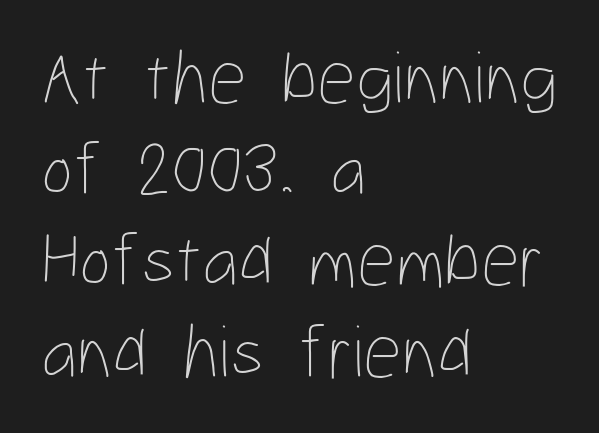
The image shows 76 px thin, condensed type, upright; set left-aligned, line spacing 1.2x, normal letter spacing, not underlined; low stroke contrast and a medium x-height.
